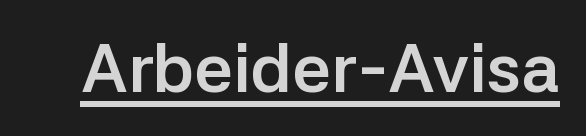
The image shows 68 px semibold sans-serif type, upright; set normal letter spacing, underlined; low stroke contrast and a medium x-height.
